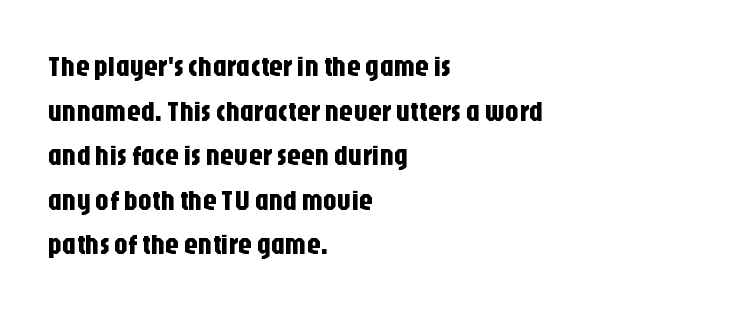
Typeset ragged right — the left edge is the straight one. The letters carry no serifs — their stems end cleanly without finishing strokes. The area under the type is left untouched. The face used here is proportionally spaced, like ordinary book or web type. Nope, not italic — everything's standing straight. Students, note that the glyphs here touch the page at normal intervals.
